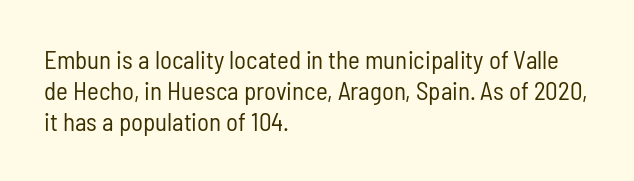
{"italic": "no", "bold": "no", "underline": "no", "align": "left", "line_spacing": "normal", "line_spacing_ratio": 1.25, "letter_spacing": "normal", "letter_spacing_em": 0.0, "glyph_px": 25}
